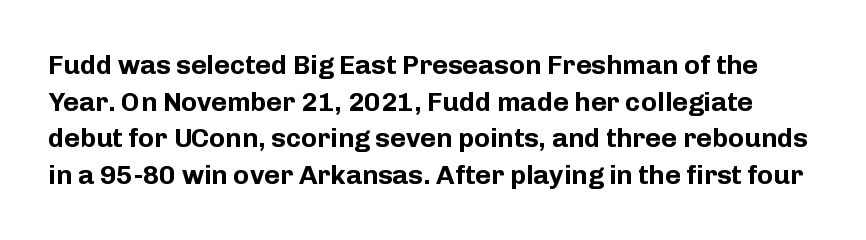
{"italic": "no", "bold": "yes", "underline": "no", "line_spacing": "normal", "line_spacing_ratio": 1.36, "letter_spacing": "normal", "letter_spacing_em": 0.0, "glyph_px": 27}
